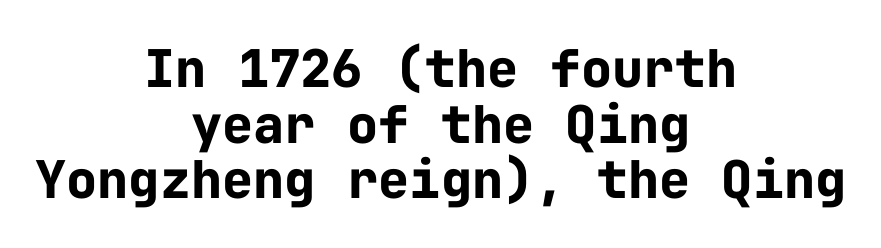
{"serif": "no", "italic": "no", "bold": "yes", "weight": "bold", "width": "normal", "stroke_contrast": "low", "x_height": "medium", "monospaced": "yes", "underline": "no", "align": "center", "line_spacing": "tight", "line_spacing_ratio": 1.07, "letter_spacing": "normal", "letter_spacing_em": 0.0, "glyph_px": 52}
